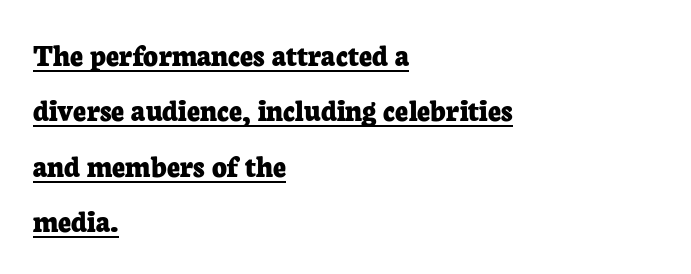
The lines are quadded left. Typesetter's note: full bold, strokes at maximum text heaviness. Does the type have serifs? Yes, each stem ends in a small foot. A typesetter would call this proportional, since set widths differ per character. Each word holds together tightly as a unit, with standard inter-letter gaps.
